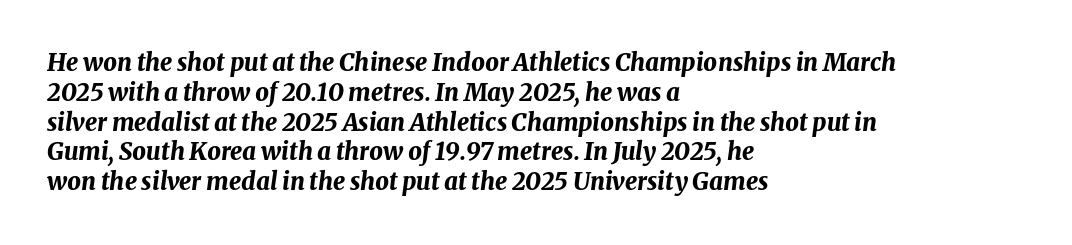
Q: Is the text bold? A: Yes.
Q: Is the text italic (slanted)? A: Yes, it leans right by about 8 degrees.
Q: Is the text underlined? A: No.
Q: How is the paragraph aligned? A: Left-aligned.
Q: Is the spacing between letters normal or unusually wide? A: Normal.
